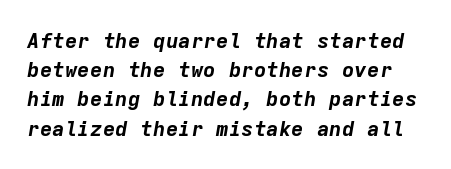
The image shows 21 px bold type, italic (leaning right); set normal line spacing (1.39x), normal letter spacing, not underlined.
